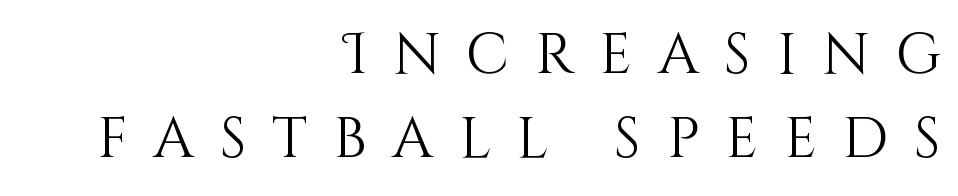
The image shows 57 px light type, upright; set right-aligned, normal line spacing (1.47x), unusually wide letter spacing (+0.45 em), not underlined; medium stroke contrast and a large x-height.
